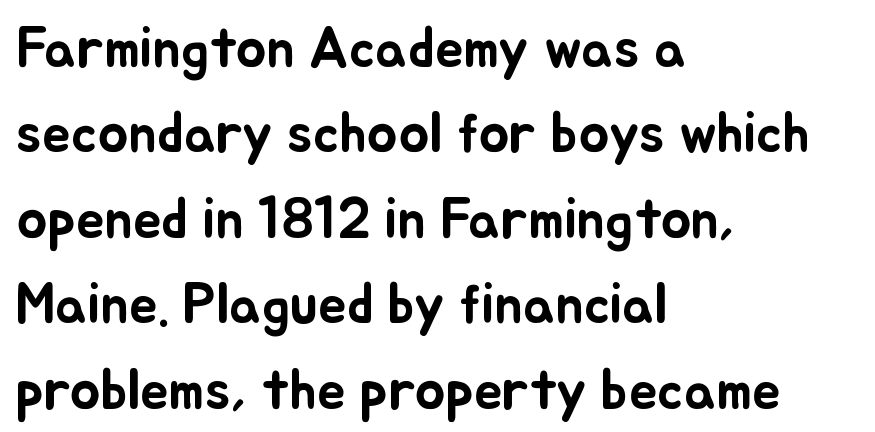
Words appear dense and cohesive because spacing is normal. The typesetter chose a ragged-right arrangement here. The area under the type is left untouched. Regular leading. A typesetter would mark this as roman, not italic.
